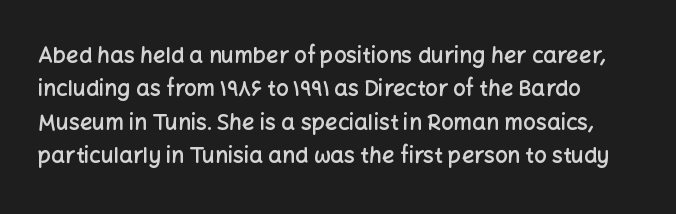
The image shows 22 px text type, upright; set normal line spacing (1.52x), normal letter spacing, not underlined.
